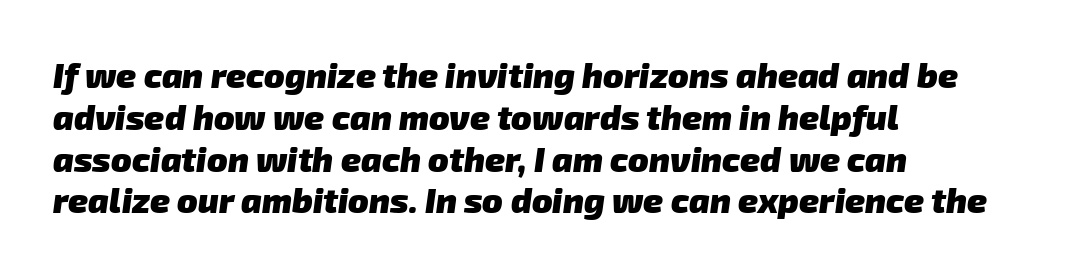
{"serif": "no", "bold": "yes", "weight": "heavy", "width": "normal", "stroke_contrast": "low", "x_height": "medium", "monospaced": "no", "underline": "no", "align": "left", "line_spacing_ratio": 1.23, "letter_spacing": "normal", "letter_spacing_em": 0.0, "glyph_px": 34}
